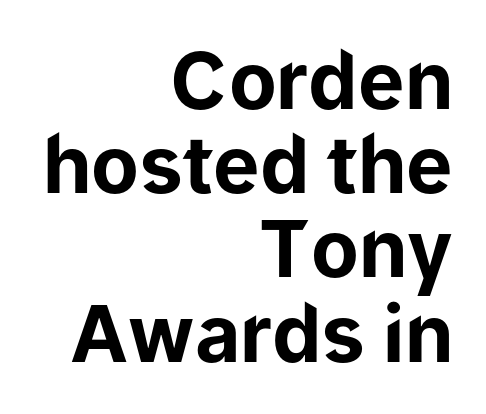
Q: Is the text bold? A: Yes.
Q: Is the text italic (slanted)? A: No, it is upright.
Q: Is the typeface a serif or a sans-serif typeface? A: Sans-serif.
Q: Is the text underlined? A: No.
Q: How is the paragraph aligned? A: Right-aligned.
Q: Is the spacing between letters normal or unusually wide? A: Normal.
Q: Is the spacing between lines tight, normal or loose? A: Tight.
Q: Width (condensed, normal, or wide)? A: Normal.
Q: Stroke contrast? A: Low.
Q: x-height? A: Medium.
Q: Monospaced? A: No.
